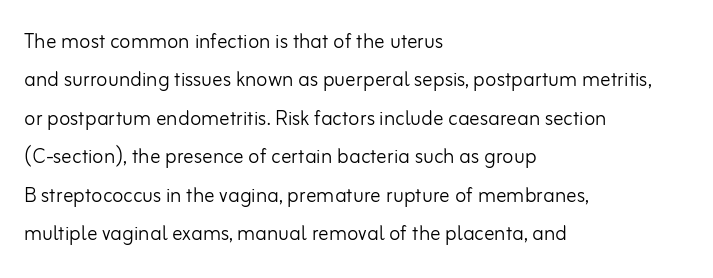
The image shows 26 px text type, upright; set left-aligned, normal line spacing (1.48x), normal letter spacing, not underlined.
